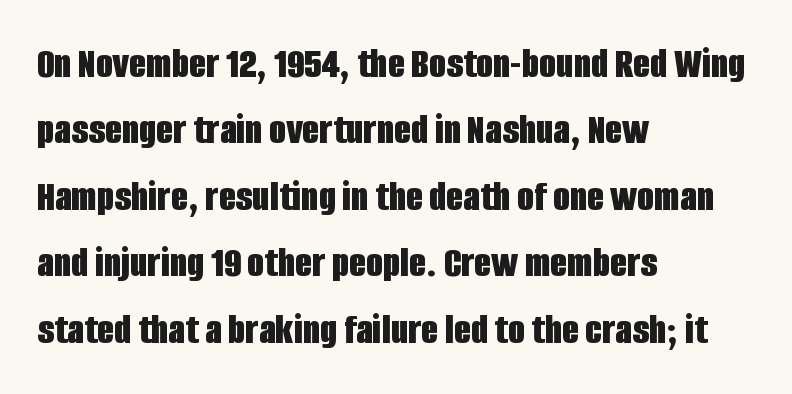
The image shows 44 px bold, condensed sans-serif type, upright; set left-aligned, normal line spacing (1.51x), normal letter spacing, not underlined; low stroke contrast and a large x-height.
